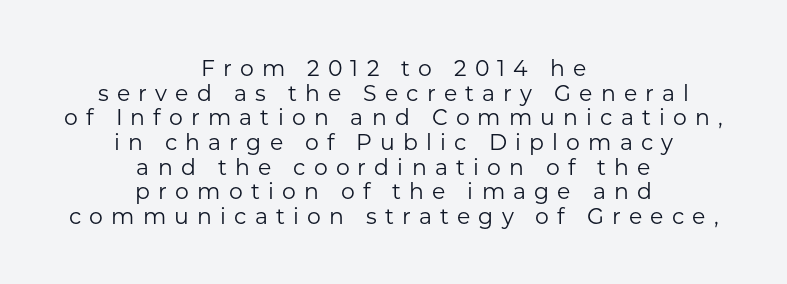
Q: Is the text bold? A: No.
Q: Is the text italic (slanted)? A: No, it is upright.
Q: Is the text underlined? A: No.
Q: How is the paragraph aligned? A: Centered.
Q: Is the spacing between letters normal or unusually wide? A: Unusually wide.
Q: Is the spacing between lines tight, normal or loose? A: Tight.
